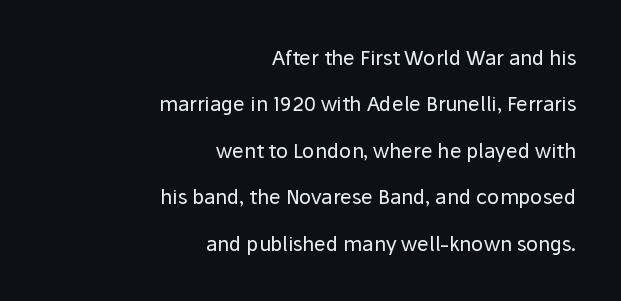
The image shows 20 px text type, upright; set right-aligned, loose line spacing (2.32x), normal letter spacing, not underlined.
